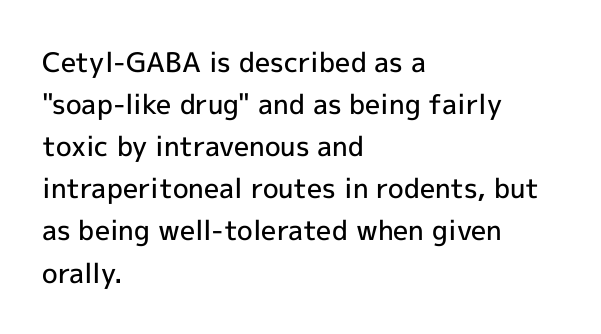
Successive baselines arrive at the customary interval. These lines stack with their left ends in a neat column. Italic? Not at all — the glyphs are vertical. The tracking reads as untouched default to a designer's eye.
